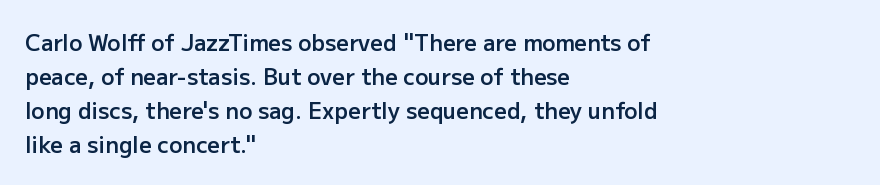
Q: Is the text bold? A: Semi-bold.
Q: Is the text italic (slanted)? A: No, it is upright.
Q: Is the text underlined? A: No.
Q: How is the paragraph aligned? A: Left-aligned.
Q: Is the spacing between letters normal or unusually wide? A: Normal.
Q: Is the spacing between lines tight, normal or loose? A: Normal.
